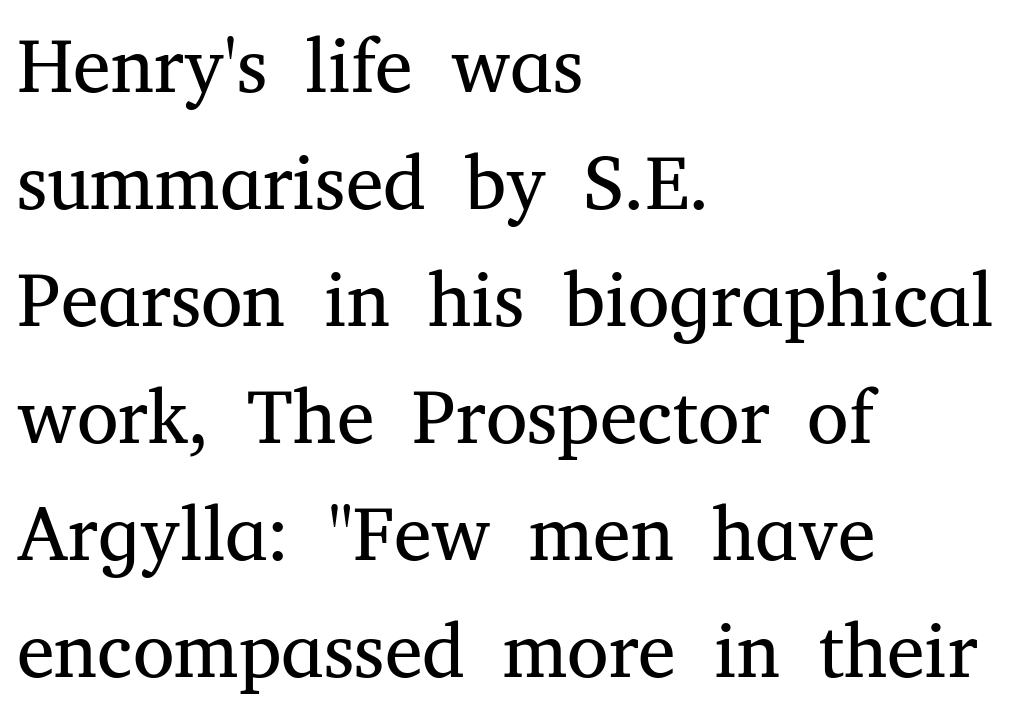
The image shows 76 px regular-weight serif type, upright; set left-aligned, normal line spacing (1.54x), normal letter spacing, not underlined; medium stroke contrast and a medium x-height.
